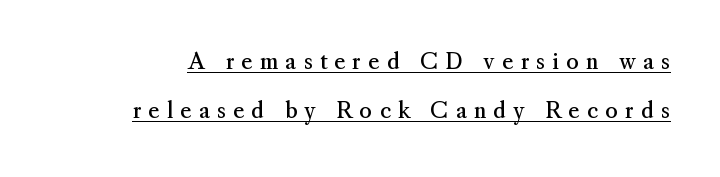
{"italic": "no", "bold": "no", "underline": "yes", "line_spacing": "loose", "line_spacing_ratio": 2.25, "letter_spacing": "wide", "letter_spacing_em": 0.32, "glyph_px": 22}
